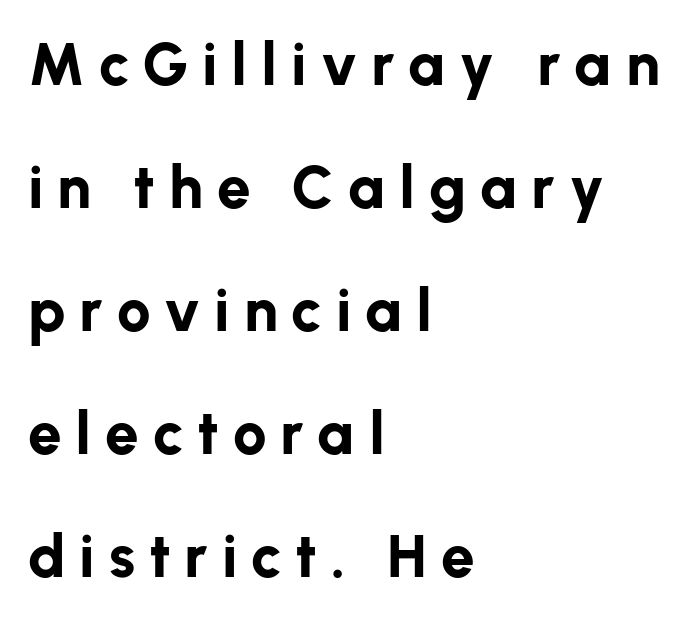
The image shows 60 px bold sans-serif type, upright; set left-aligned, loose line spacing (2.05x), unusually wide letter spacing (+0.23 em), not underlined; low stroke contrast and a medium x-height.
